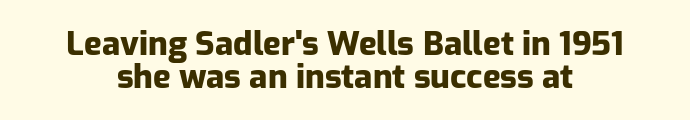
Successive baselines arrive quickly, one right under another. Do the characters align in a grid? No, the font is proportional. Font category for this specimen: sans-serif. Descenders are the only things crossing below the line. The letters stand upright; this is a roman face.
